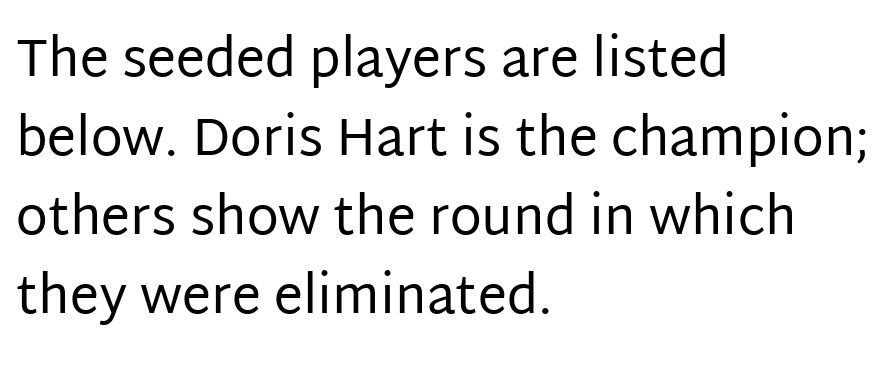
Q: Is the text bold? A: No.
Q: Is the text italic (slanted)? A: No, it is upright.
Q: Is the typeface a serif or a sans-serif typeface? A: Sans-serif.
Q: Is the text underlined? A: No.
Q: How is the paragraph aligned? A: Left-aligned.
Q: Is the spacing between letters normal or unusually wide? A: Normal.
Q: Is the spacing between lines tight, normal or loose? A: Normal.
Q: Width (condensed, normal, or wide)? A: Normal.
Q: Stroke contrast? A: Low.
Q: x-height? A: Large.
Q: Monospaced? A: No.
